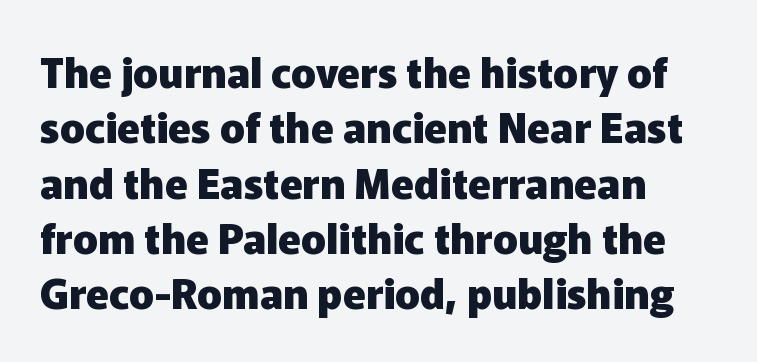
{"serif": "no", "italic": "no", "bold": "yes", "weight": "heavy", "width": "normal", "stroke_contrast": "low", "x_height": "medium", "monospaced": "no", "underline": "no", "align": "left", "line_spacing": "normal", "line_spacing_ratio": 1.35, "letter_spacing": "normal", "letter_spacing_em": 0.0, "glyph_px": 41}
